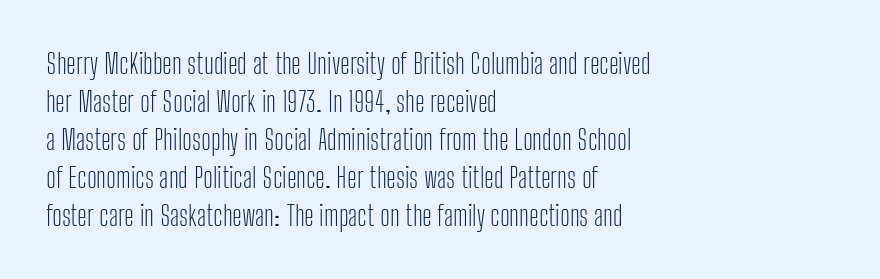
Q: Is the text bold? A: No.
Q: Is the text italic (slanted)? A: No, it is upright.
Q: Is the typeface a serif or a sans-serif typeface? A: Sans-serif.
Q: Is the text underlined? A: No.
Q: How is the paragraph aligned? A: Left-aligned.
Q: Is the spacing between letters normal or unusually wide? A: Normal.
Q: Is the spacing between lines tight, normal or loose? A: Normal.
Q: Width (condensed, normal, or wide)? A: Condensed.
Q: Stroke contrast? A: Low.
Q: x-height? A: Medium.
Q: Monospaced? A: No.
